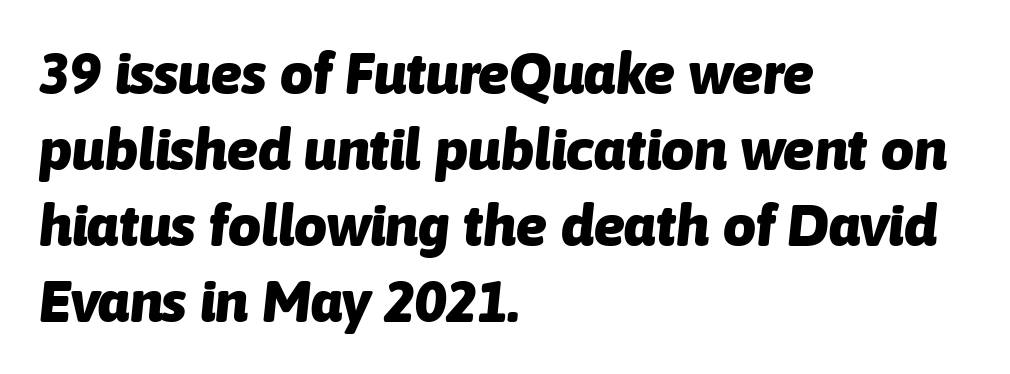
The axis of the letterforms is tilted away from vertical. The paragraph has a hard left edge and a soft right edge. The face used here is proportionally spaced, like ordinary book or web type. The type is set solid horizontally, with unmodified tracking. Rows of type keep a routine distance in the vertical direction.
